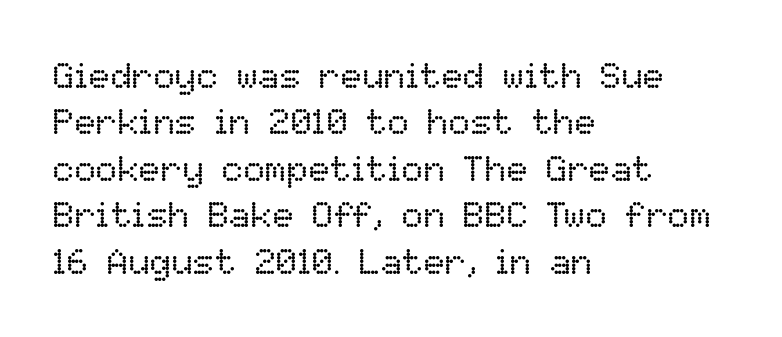
{"italic": "no", "bold": "no", "weight": "regular", "width": "normal", "stroke_contrast": "low", "x_height": "medium", "monospaced": "no", "underline": "no", "align": "left", "line_spacing": "normal", "line_spacing_ratio": 1.29, "letter_spacing": "normal", "letter_spacing_em": 0.0, "glyph_px": 36}
